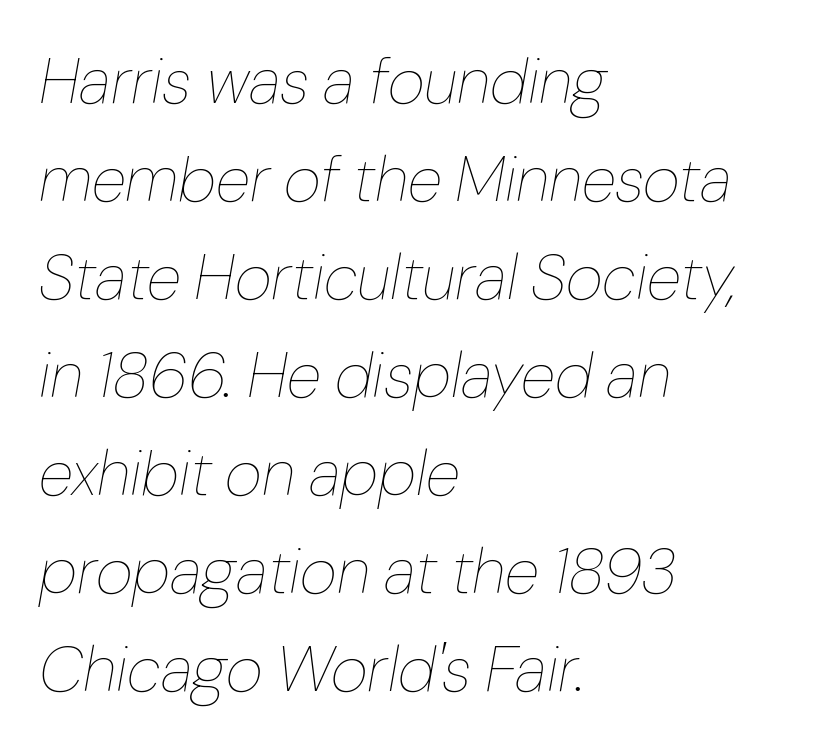
Default kerning and tracking; the words read as compact shapes. The rag falls on the right side of this text block. This reads as an unemphasized weight, regular at the heaviest. Note the varied advance widths — an 'i' is clearly narrower than an 'm'. Posture: slanted. Honestly, the row spacing looks completely unremarkable.
